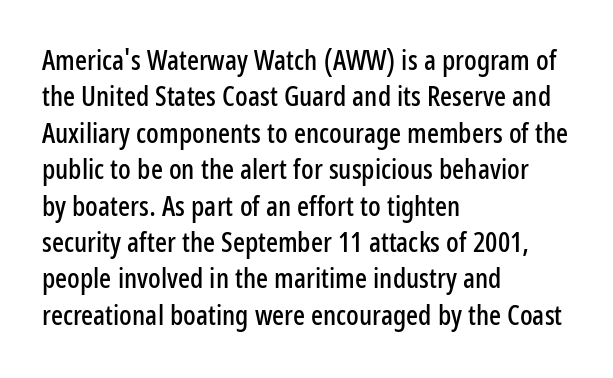
{"serif": "no", "italic": "no", "width": "condensed", "stroke_contrast": "low", "x_height": "medium", "monospaced": "no", "underline": "no", "align": "left", "line_spacing": "normal", "line_spacing_ratio": 1.3, "letter_spacing": "normal", "letter_spacing_em": 0.0, "glyph_px": 28}
